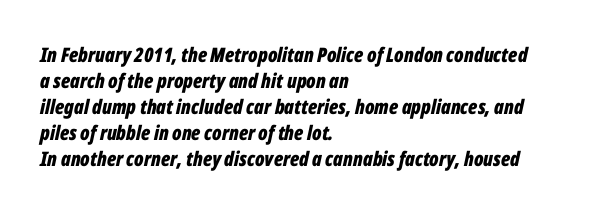
{"italic": "yes", "lean": "right", "slant_degrees": 12, "bold": "yes", "underline": "no", "align": "left", "line_spacing": "normal", "line_spacing_ratio": 1.3, "letter_spacing": "normal", "letter_spacing_em": 0.0, "glyph_px": 20}
